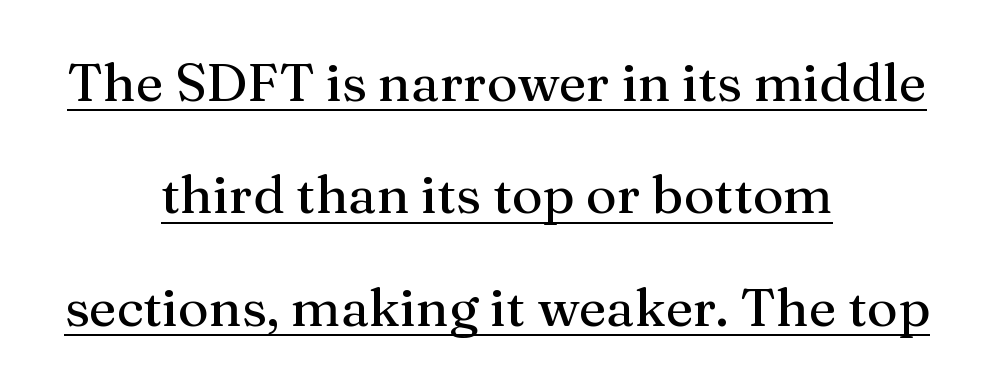
{"serif": "yes", "italic": "no", "width": "normal", "stroke_contrast": "medium", "x_height": "medium", "monospaced": "no", "underline": "yes", "align": "center", "line_spacing": "loose", "line_spacing_ratio": 2.12, "letter_spacing": "normal", "letter_spacing_em": 0.0, "glyph_px": 53}
